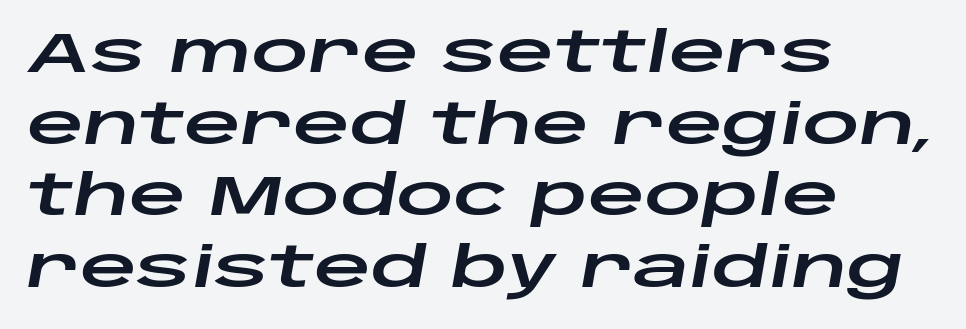
{"italic": "yes", "lean": "right", "slant_degrees": 10, "width": "wide", "stroke_contrast": "low", "x_height": "large", "monospaced": "no", "underline": "no", "align": "left", "line_spacing": "normal", "line_spacing_ratio": 1.28, "letter_spacing": "normal", "letter_spacing_em": 0.0, "glyph_px": 56}
